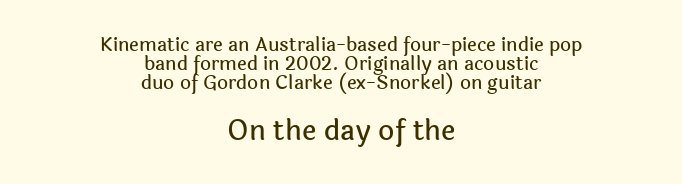
Rule under the text: the space is simply empty. Compared with typical paragraphs, the rows here are closer together. The designer gave the closing block more size than the opening block. Observe the absence of serifs on each vertical stroke in this sample. Casual observation: everything's sitting right in the middle. The passage shown has conventional tracking throughout.
